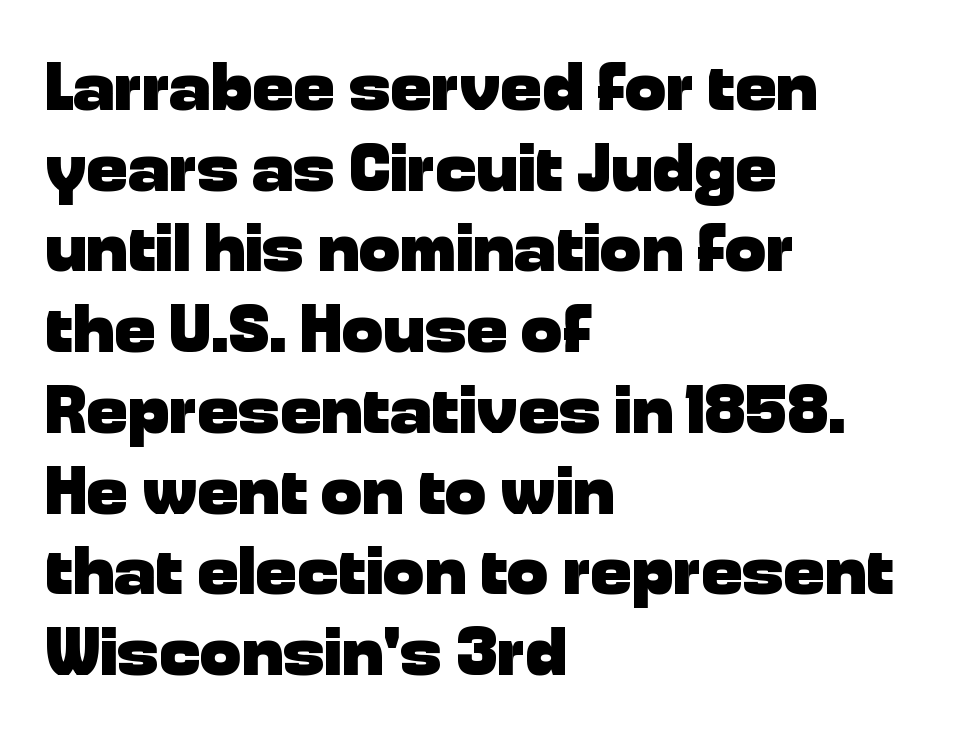
Q: Is the text bold? A: Yes.
Q: Is the text italic (slanted)? A: No, it is upright.
Q: Is the typeface a serif or a sans-serif typeface? A: Sans-serif.
Q: Is the text underlined? A: No.
Q: How is the paragraph aligned? A: Left-aligned.
Q: Is the spacing between letters normal or unusually wide? A: Normal.
Q: Width (condensed, normal, or wide)? A: Normal.
Q: Stroke contrast? A: Low.
Q: x-height? A: Medium.
Q: Monospaced? A: No.
